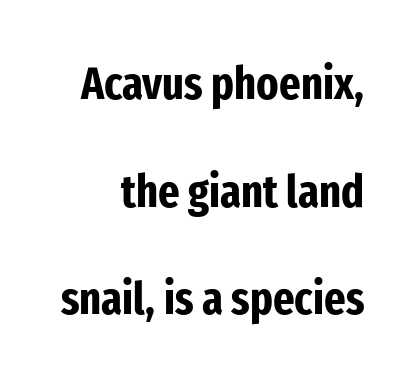
{"serif": "no", "italic": "no", "bold": "yes", "weight": "bold", "width": "condensed", "stroke_contrast": "low", "x_height": "medium", "monospaced": "no", "underline": "no", "align": "right", "line_spacing": "loose", "line_spacing_ratio": 2.34, "letter_spacing": "normal", "letter_spacing_em": 0.0, "glyph_px": 46}
